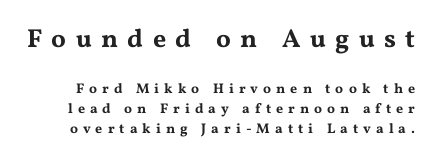
The image shows 26 px text type, upright; set normal line spacing (1.43x), unusually wide letter spacing (+0.36 em), not underlined; the first (top) block is 1.86x larger.
